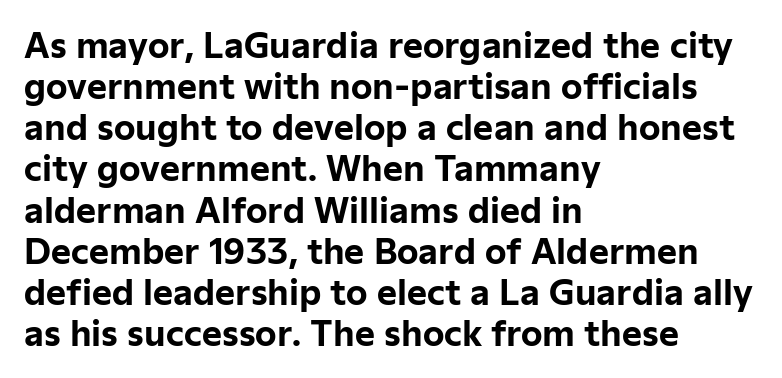
The lines in this sample share a left origin and differ only in where they stop. Stroke thickness is high; the sample reads as a true bold. The space beneath each line is pristine and unruled. A typesetter would call this proportional, since set widths differ per character. The type sits square on the baseline with zero lean.
